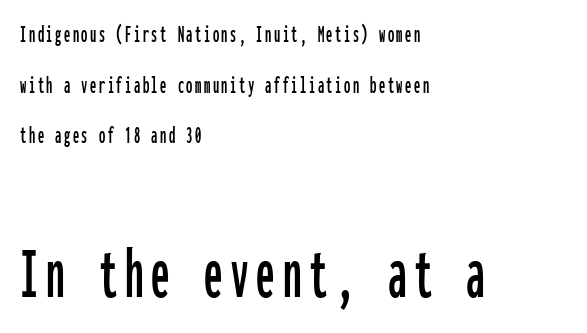
{"serif": "no", "italic": "no", "width": "condensed", "stroke_contrast": "low", "x_height": "medium", "monospaced": "yes", "underline": "no", "align": "left", "line_spacing": "loose", "line_spacing_ratio": 2.03, "larger_block": "second", "size_ratio": 3.0, "glyph_px": 75}
